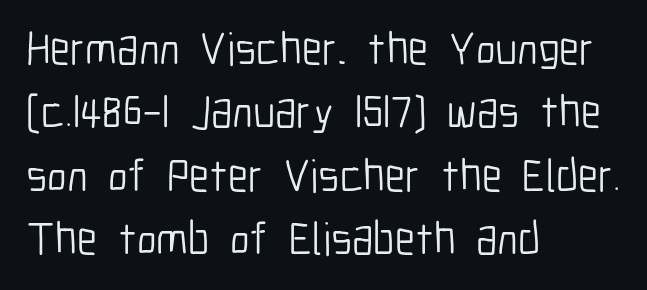
The line texture is even and compact thanks to regular tracking. The typeface has the unassuming heft of standard copy or less. This sample uses a sans-serif face. This is the regular roman posture of the typeface.
